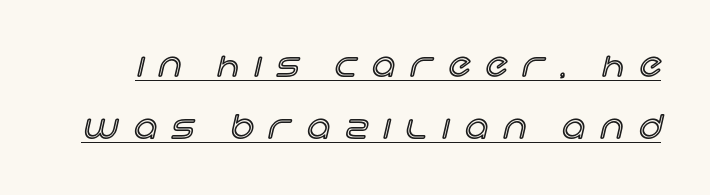
Here the designer chose a conventional face with non-uniform glyph widths. Descenders here cross a horizontal rule under the line. Reading down the column, the eye jumps a long way to each next line. This rendering widens character spacing well past its baseline value.
